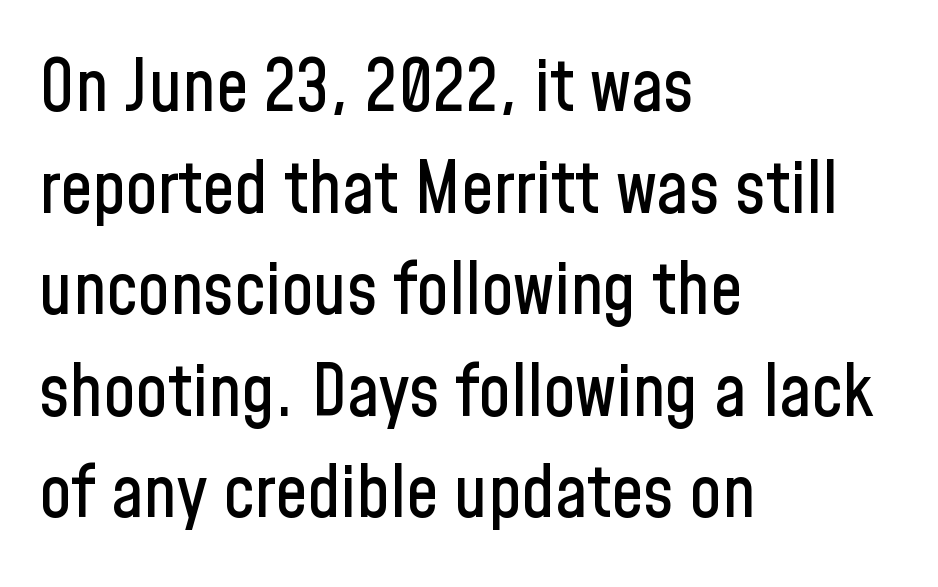
The image shows 72 px condensed sans-serif type, upright; set left-aligned, normal line spacing (1.41x), normal letter spacing, not underlined; low stroke contrast and a medium x-height.
